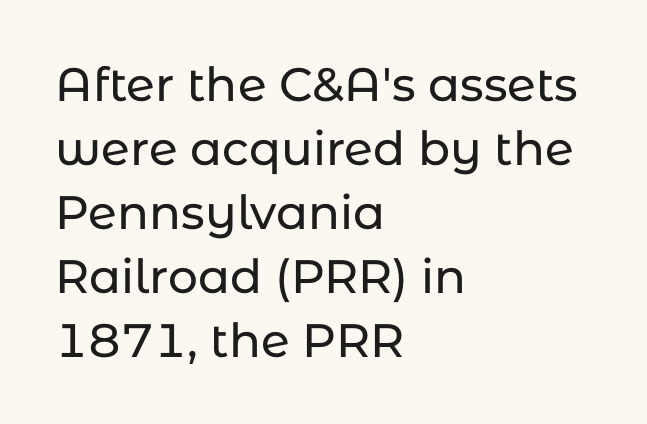
Q: Is the text italic (slanted)? A: No, it is upright.
Q: Is the typeface a serif or a sans-serif typeface? A: Sans-serif.
Q: Is the text underlined? A: No.
Q: How is the paragraph aligned? A: Left-aligned.
Q: Is the spacing between letters normal or unusually wide? A: Normal.
Q: Is the spacing between lines tight, normal or loose? A: Normal.
Q: Width (condensed, normal, or wide)? A: Normal.
Q: Stroke contrast? A: Low.
Q: x-height? A: Medium.
Q: Monospaced? A: No.
